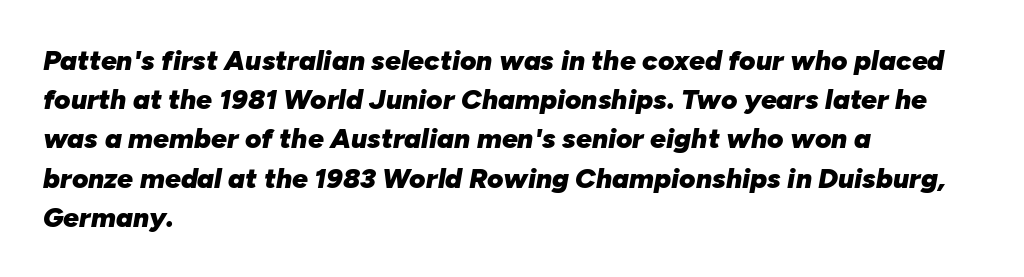
The image shows 28 px heavy type, italic (leaning right); set left-aligned, normal line spacing (1.4x), normal letter spacing, not underlined; low stroke contrast and a medium x-height.
